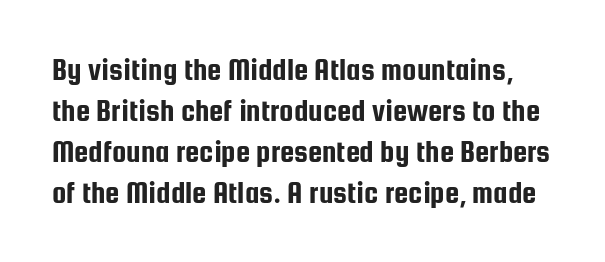
The letters sit at their default tracking, neither squeezed nor spread. Successive baselines arrive at the customary interval. Words float on clear page, feet unadorned. You could not count columns in this text — the font is proportionally spaced. Nope, no serifs anywhere on these letters. Notice how the stems are strictly vertical — no italics here.
